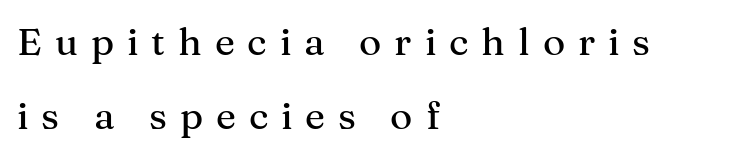
Q: Is the text italic (slanted)? A: No, it is upright.
Q: Is the typeface a serif or a sans-serif typeface? A: Serif.
Q: Is the text underlined? A: No.
Q: How is the paragraph aligned? A: Left-aligned.
Q: Is the spacing between letters normal or unusually wide? A: Unusually wide.
Q: Is the spacing between lines tight, normal or loose? A: Loose.
Q: Width (condensed, normal, or wide)? A: Normal.
Q: Stroke contrast? A: Medium.
Q: x-height? A: Medium.
Q: Monospaced? A: No.
